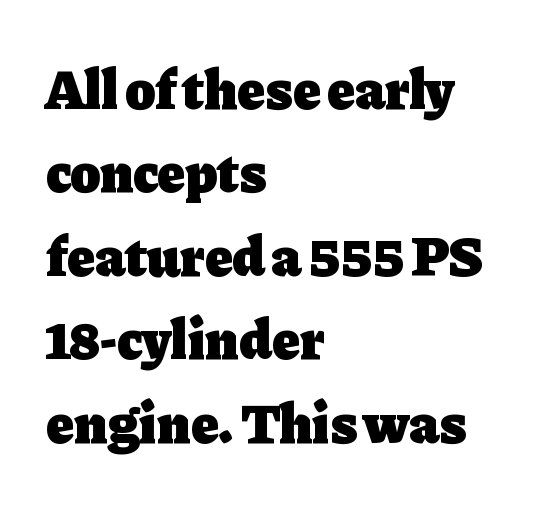
Upright lettering throughout. This rendering employs a face with finishing strokes, i.e., a serif. The strokes are fattened all the way to bold. Each row of text sits above clean, open space.
